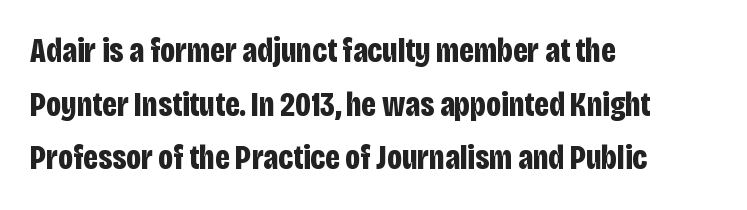
{"serif": "no", "italic": "no", "bold": "yes", "weight": "bold", "width": "condensed", "stroke_contrast": "low", "x_height": "large", "monospaced": "no", "underline": "no", "align": "left", "line_spacing": "normal", "line_spacing_ratio": 1.58, "letter_spacing": "normal", "letter_spacing_em": 0.0, "glyph_px": 34}
